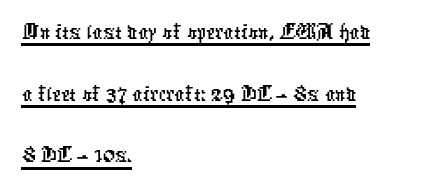
The image shows 49 px condensed sans-serif type; set left-aligned, normal line spacing (1.26x), normal letter spacing, underlined; low stroke contrast and a medium x-height.
